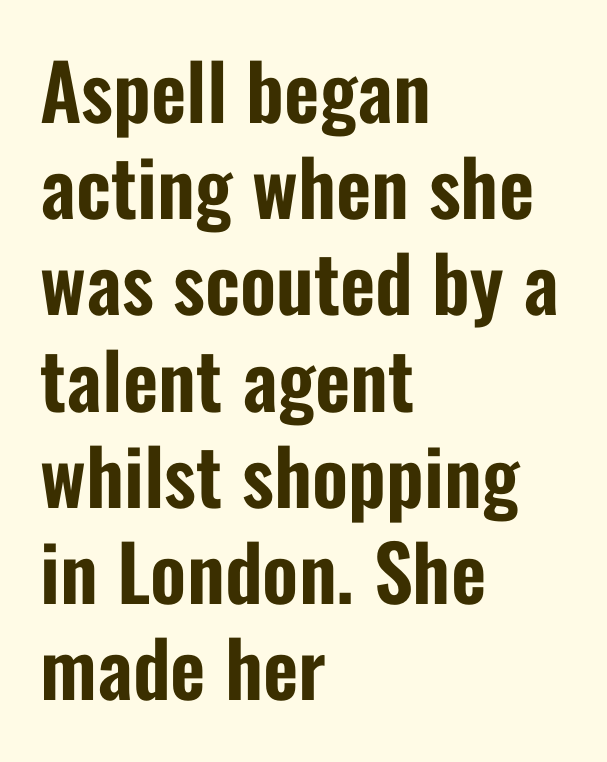
Q: Is the text italic (slanted)? A: No, it is upright.
Q: Is the typeface a serif or a sans-serif typeface? A: Sans-serif.
Q: Is the text underlined? A: No.
Q: How is the paragraph aligned? A: Left-aligned.
Q: Is the spacing between letters normal or unusually wide? A: Normal.
Q: Is the spacing between lines tight, normal or loose? A: Normal.
Q: Width (condensed, normal, or wide)? A: Condensed.
Q: Stroke contrast? A: Low.
Q: x-height? A: Medium.
Q: Monospaced? A: No.
